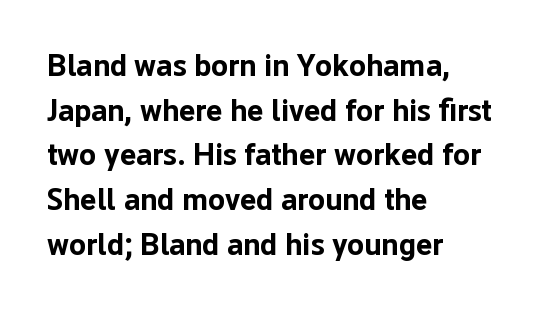
{"serif": "no", "italic": "no", "bold": "yes", "weight": "bold", "width": "normal", "stroke_contrast": "low", "x_height": "medium", "monospaced": "no", "underline": "no", "align": "left", "line_spacing": "normal", "line_spacing_ratio": 1.44, "letter_spacing": "normal", "letter_spacing_em": 0.0, "glyph_px": 31}
